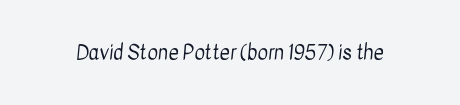
Think standard paragraph weight, or any step lighter than that. Spacing between characters is what you'd get straight out of the box. The space directly below the letters is spotless.
